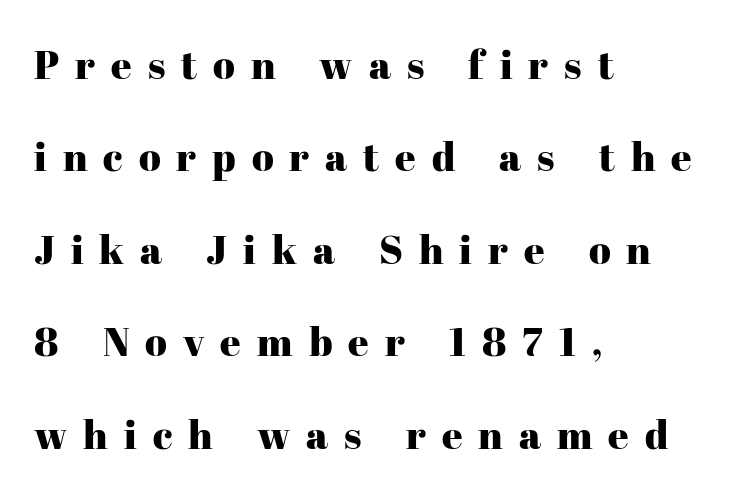
Line beginnings align vertically; line endings do not. The vertical gap from one line to the next is large. The face used here is proportionally spaced, like ordinary book or web type. Upright lettering throughout. Decoration check: the copy has no underline.
